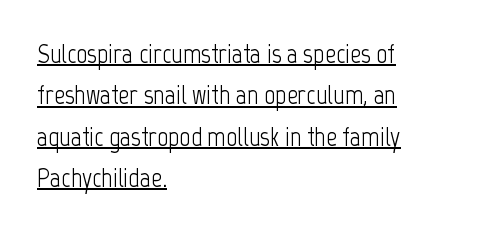
Q: Is the text bold? A: No.
Q: Is the text italic (slanted)? A: No, it is upright.
Q: Is the text underlined? A: Yes.
Q: How is the paragraph aligned? A: Left-aligned.
Q: Is the spacing between letters normal or unusually wide? A: Normal.
Q: Is the spacing between lines tight, normal or loose? A: Normal.
